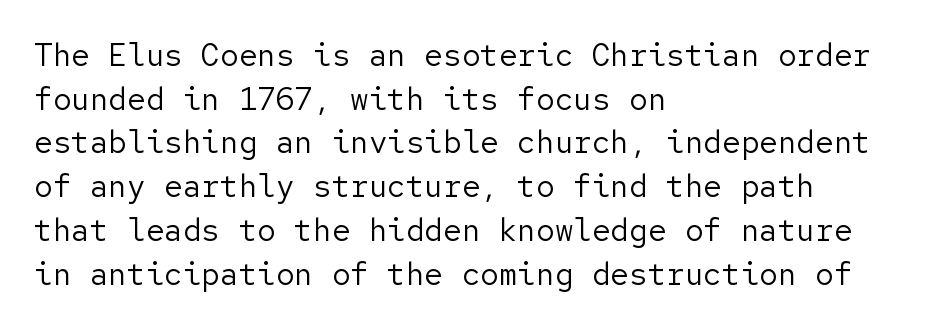
Students, note that the glyphs here touch the page at normal intervals. Each letter's strokes conclude bluntly, with no projecting serifs. The typeface has the unassuming heft of standard copy or less. Baseline-to-baseline distance is the conventional proportion of letter height.
